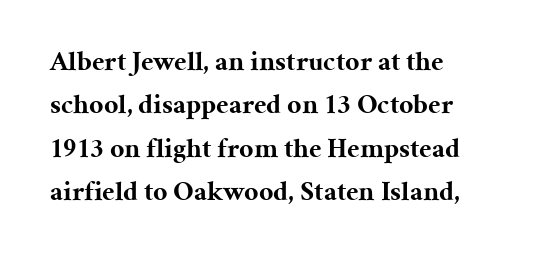
Q: Is the text bold? A: Yes.
Q: Is the text italic (slanted)? A: No, it is upright.
Q: Is the typeface a serif or a sans-serif typeface? A: Serif.
Q: Is the text underlined? A: No.
Q: How is the paragraph aligned? A: Left-aligned.
Q: Is the spacing between letters normal or unusually wide? A: Normal.
Q: Is the spacing between lines tight, normal or loose? A: Normal.
Q: Width (condensed, normal, or wide)? A: Normal.
Q: Stroke contrast? A: Medium.
Q: x-height? A: Medium.
Q: Monospaced? A: No.
